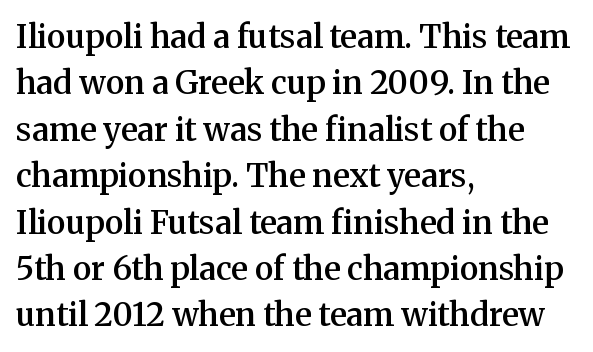
{"serif": "yes", "italic": "no", "bold": "semi", "weight": "semibold", "width": "normal", "stroke_contrast": "medium", "x_height": "medium", "monospaced": "no", "underline": "no", "align": "left", "line_spacing": "normal", "line_spacing_ratio": 1.45, "letter_spacing": "normal", "letter_spacing_em": 0.0, "glyph_px": 32}
